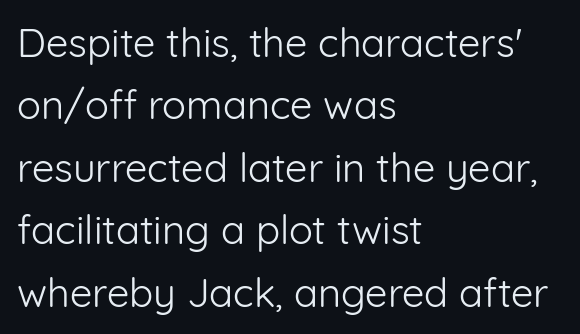
Q: Is the text bold? A: No.
Q: Is the text italic (slanted)? A: No, it is upright.
Q: Is the typeface a serif or a sans-serif typeface? A: Sans-serif.
Q: Is the text underlined? A: No.
Q: How is the paragraph aligned? A: Left-aligned.
Q: Is the spacing between letters normal or unusually wide? A: Normal.
Q: Is the spacing between lines tight, normal or loose? A: Normal.
Q: Width (condensed, normal, or wide)? A: Normal.
Q: Stroke contrast? A: Low.
Q: x-height? A: Medium.
Q: Monospaced? A: No.
